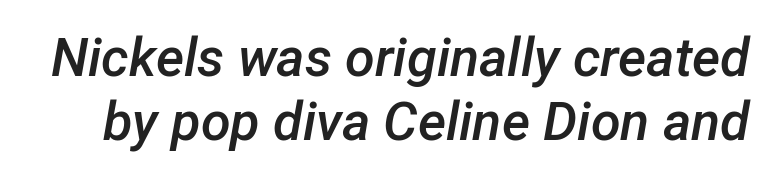
The image shows 54 px semibold type, italic (leaning right); set line spacing 1.19x, normal letter spacing, not underlined; low stroke contrast and a medium x-height.
